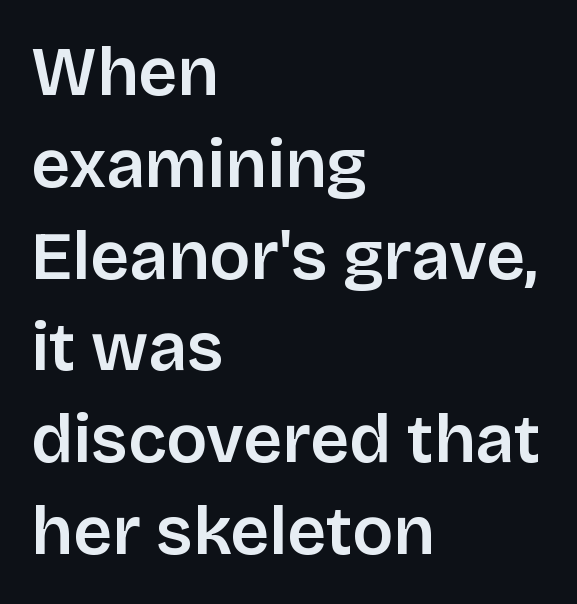
The glyphs in this specimen are sans serif. The designer left line spacing at the default. The rendering uses natural spacing where letterforms have individual widths. Tall strokes in this sample are plumb rather than angled. Glance below the letters and you will spot only blank space.
